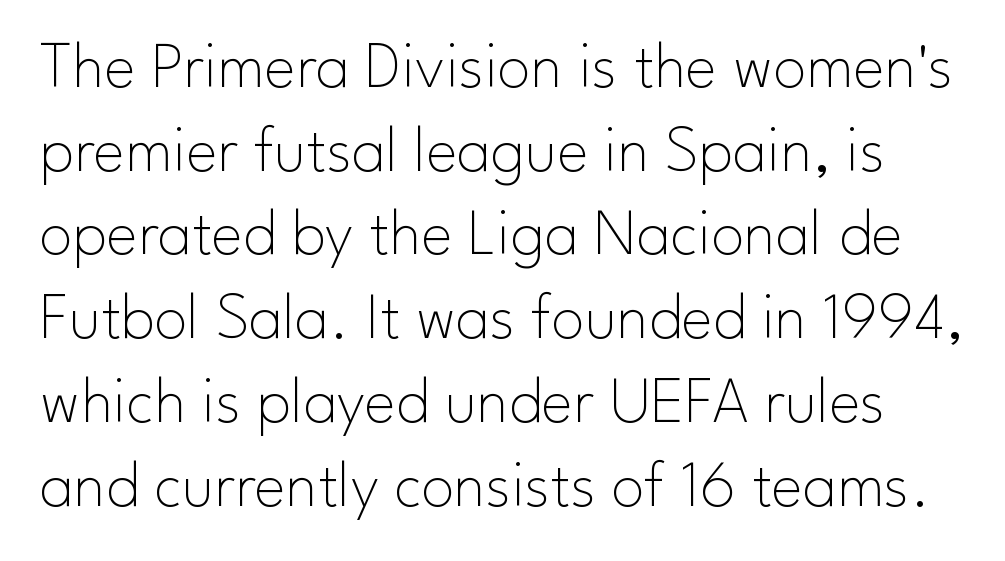
Q: Is the text bold? A: No.
Q: Is the text italic (slanted)? A: No, it is upright.
Q: Is the typeface a serif or a sans-serif typeface? A: Sans-serif.
Q: Is the text underlined? A: No.
Q: Is the spacing between letters normal or unusually wide? A: Normal.
Q: Is the spacing between lines tight, normal or loose? A: Normal.
Q: Width (condensed, normal, or wide)? A: Normal.
Q: Stroke contrast? A: Low.
Q: x-height? A: Small.
Q: Monospaced? A: No.
